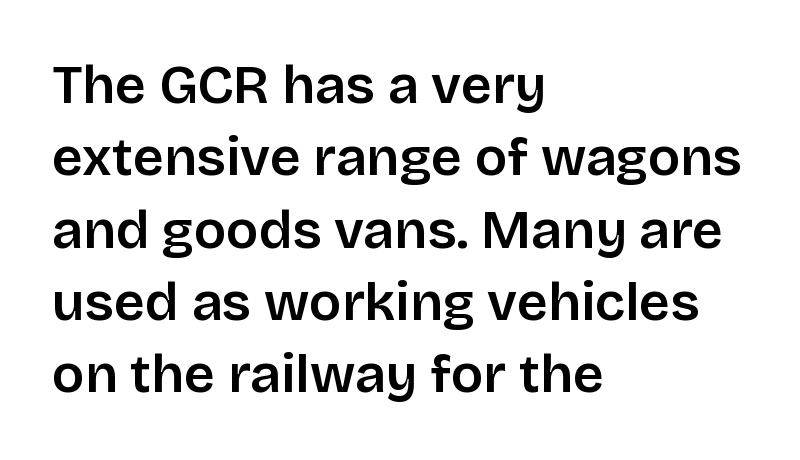
{"serif": "no", "italic": "no", "width": "normal", "stroke_contrast": "low", "x_height": "large", "monospaced": "no", "underline": "no", "align": "left", "line_spacing": "normal", "line_spacing_ratio": 1.34, "letter_spacing": "normal", "letter_spacing_em": 0.0, "glyph_px": 54}
